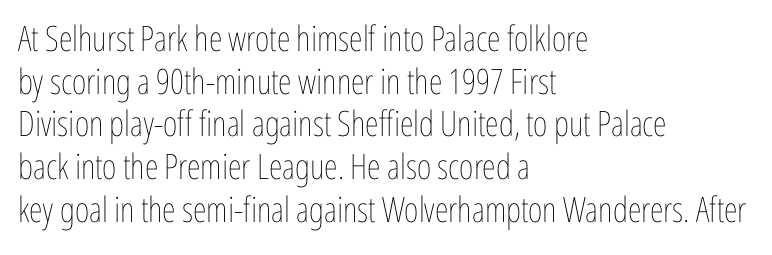
The image shows 35 px thin, condensed type, upright; set left-aligned, line spacing 1.22x, normal letter spacing, not underlined; low stroke contrast and a medium x-height.
